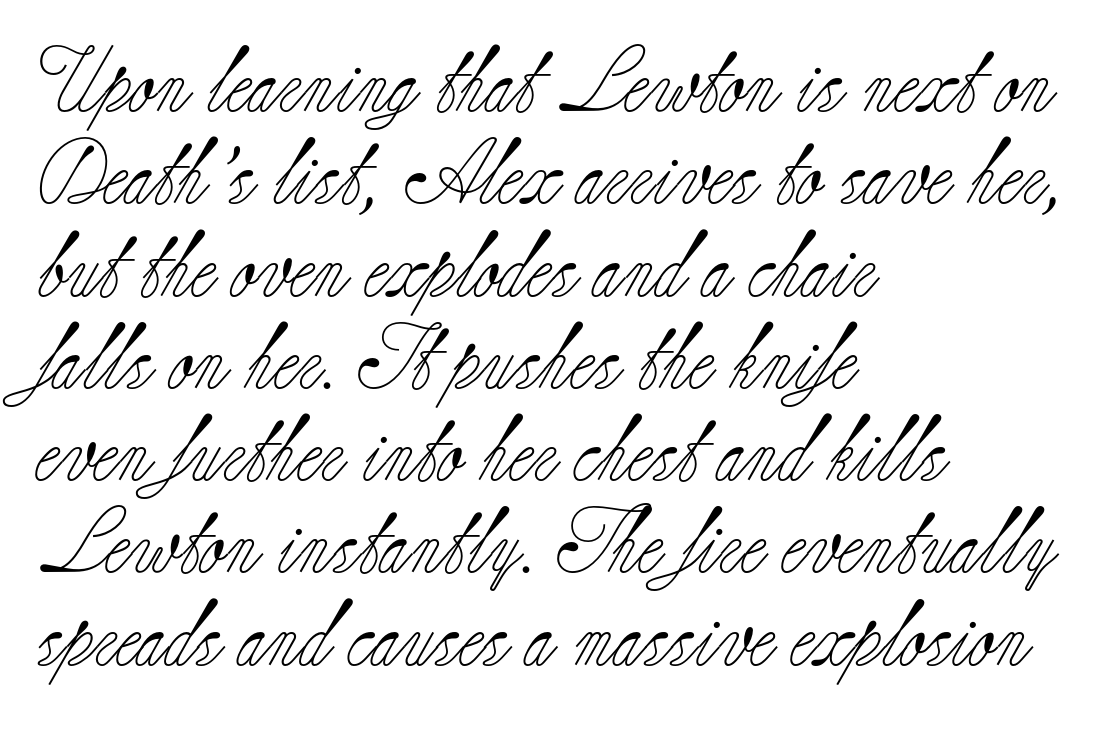
The image shows 65 px light serif type; set left-aligned, normal line spacing (1.42x), normal letter spacing, not underlined; low stroke contrast and a small x-height.
